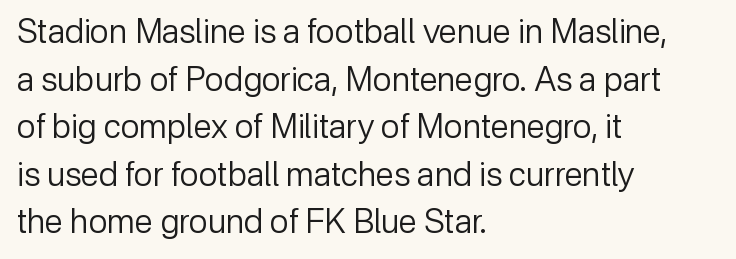
Q: Is the text bold? A: No.
Q: Is the text italic (slanted)? A: No, it is upright.
Q: Is the typeface a serif or a sans-serif typeface? A: Sans-serif.
Q: Is the text underlined? A: No.
Q: How is the paragraph aligned? A: Left-aligned.
Q: Is the spacing between letters normal or unusually wide? A: Normal.
Q: Is the spacing between lines tight, normal or loose? A: Normal.
Q: Width (condensed, normal, or wide)? A: Normal.
Q: Stroke contrast? A: Low.
Q: x-height? A: Medium.
Q: Monospaced? A: No.
